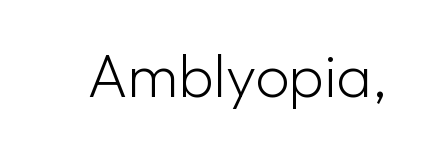
The image shows 60 px light sans-serif type, upright; set normal letter spacing, not underlined; low stroke contrast and a medium x-height.
